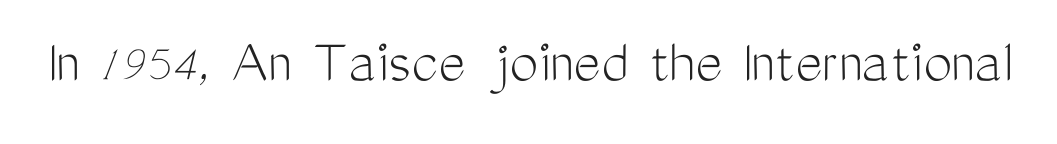
Q: Is the text bold? A: No.
Q: Is the text italic (slanted)? A: No, it is upright.
Q: Is the typeface a serif or a sans-serif typeface? A: Sans-serif.
Q: Is the text underlined? A: No.
Q: Is the spacing between letters normal or unusually wide? A: Normal.
Q: Width (condensed, normal, or wide)? A: Condensed.
Q: Stroke contrast? A: Medium.
Q: x-height? A: Medium.
Q: Monospaced? A: No.
